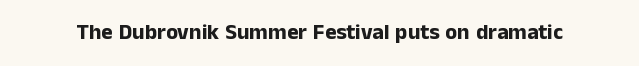
The image shows 22 px bold type, upright; set normal letter spacing, not underlined.
